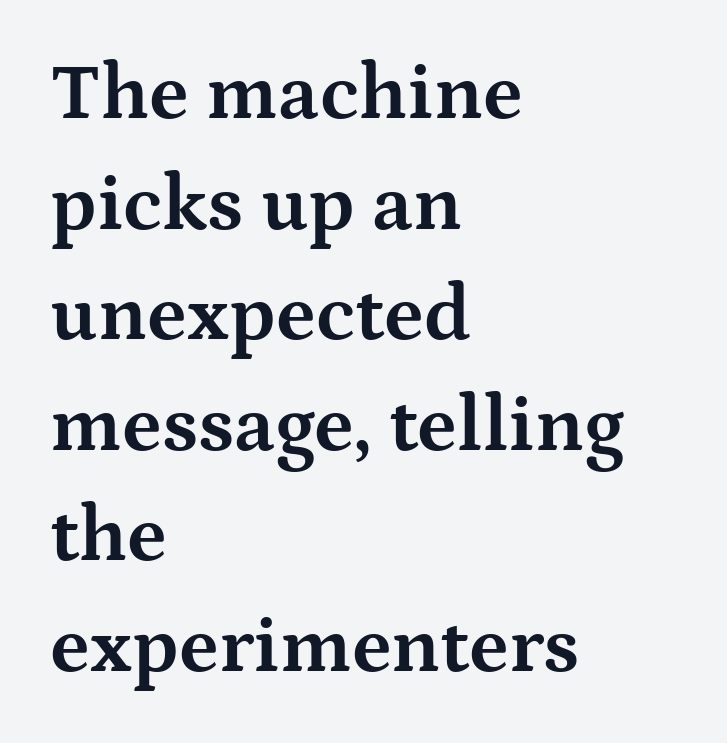
{"serif": "yes", "italic": "no", "bold": "yes", "weight": "bold", "width": "wide", "stroke_contrast": "medium", "x_height": "medium", "monospaced": "no", "underline": "no", "align": "left", "line_spacing": "normal", "line_spacing_ratio": 1.4, "letter_spacing": "normal", "letter_spacing_em": 0.0, "glyph_px": 79}
